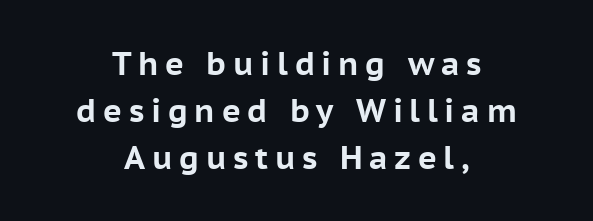
Q: Is the text bold? A: Yes.
Q: Is the text italic (slanted)? A: No, it is upright.
Q: Is the typeface a serif or a sans-serif typeface? A: Sans-serif.
Q: Is the text underlined? A: No.
Q: How is the paragraph aligned? A: Centered.
Q: Is the spacing between letters normal or unusually wide? A: Unusually wide.
Q: Is the spacing between lines tight, normal or loose? A: Normal.
Q: Width (condensed, normal, or wide)? A: Normal.
Q: Stroke contrast? A: Low.
Q: x-height? A: Medium.
Q: Monospaced? A: No.
